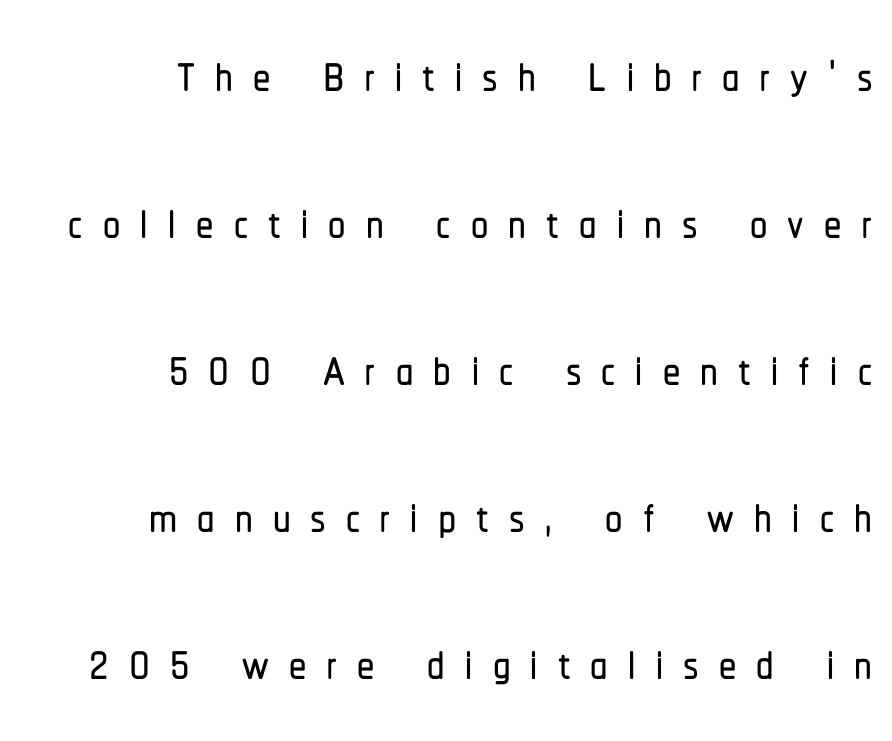
The image shows 69 px condensed sans-serif type, upright; set right-aligned, loose line spacing (2.13x), unusually wide letter spacing (+0.29 em), not underlined; low stroke contrast and a medium x-height.
